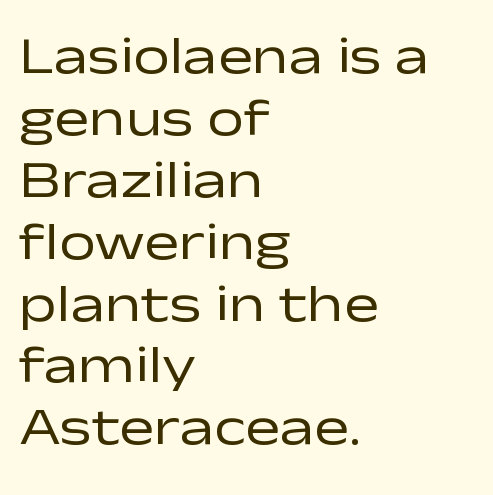
Q: Is the text bold? A: No.
Q: Is the text italic (slanted)? A: No, it is upright.
Q: Is the typeface a serif or a sans-serif typeface? A: Sans-serif.
Q: Is the text underlined? A: No.
Q: How is the paragraph aligned? A: Left-aligned.
Q: Is the spacing between letters normal or unusually wide? A: Normal.
Q: Width (condensed, normal, or wide)? A: Wide.
Q: Stroke contrast? A: Low.
Q: x-height? A: Medium.
Q: Monospaced? A: No.
